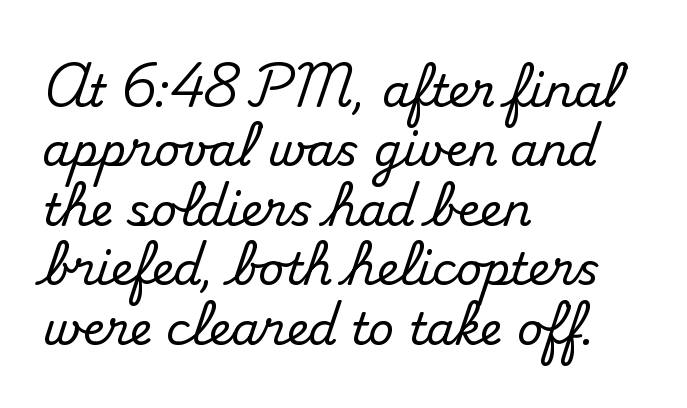
{"serif": "yes", "width": "normal", "stroke_contrast": "medium", "x_height": "small", "monospaced": "no", "underline": "no", "align": "left", "line_spacing": "normal", "line_spacing_ratio": 1.32, "letter_spacing": "normal", "letter_spacing_em": 0.0, "glyph_px": 45}
